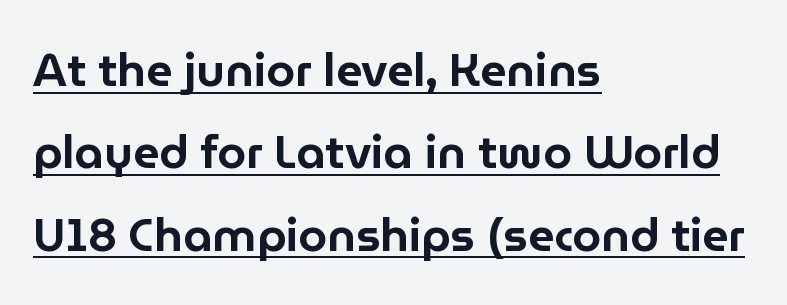
Q: Is the text italic (slanted)? A: No, it is upright.
Q: Is the typeface a serif or a sans-serif typeface? A: Sans-serif.
Q: Is the text underlined? A: Yes.
Q: How is the paragraph aligned? A: Left-aligned.
Q: Is the spacing between letters normal or unusually wide? A: Normal.
Q: Width (condensed, normal, or wide)? A: Normal.
Q: Stroke contrast? A: Low.
Q: x-height? A: Medium.
Q: Monospaced? A: No.
